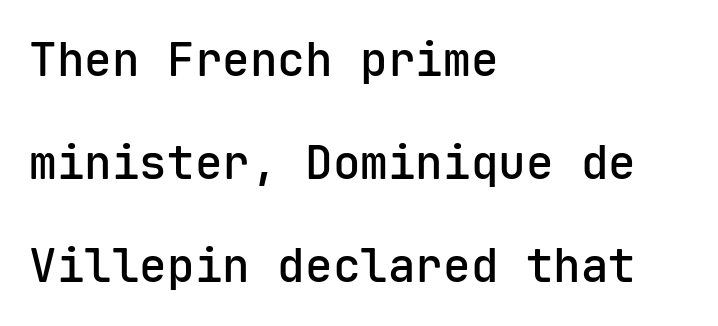
{"serif": "no", "italic": "no", "bold": "semi", "weight": "semibold", "width": "normal", "stroke_contrast": "low", "x_height": "medium", "monospaced": "yes", "underline": "no", "align": "left", "line_spacing": "loose", "line_spacing_ratio": 2.24, "letter_spacing": "normal", "letter_spacing_em": 0.0, "glyph_px": 46}
